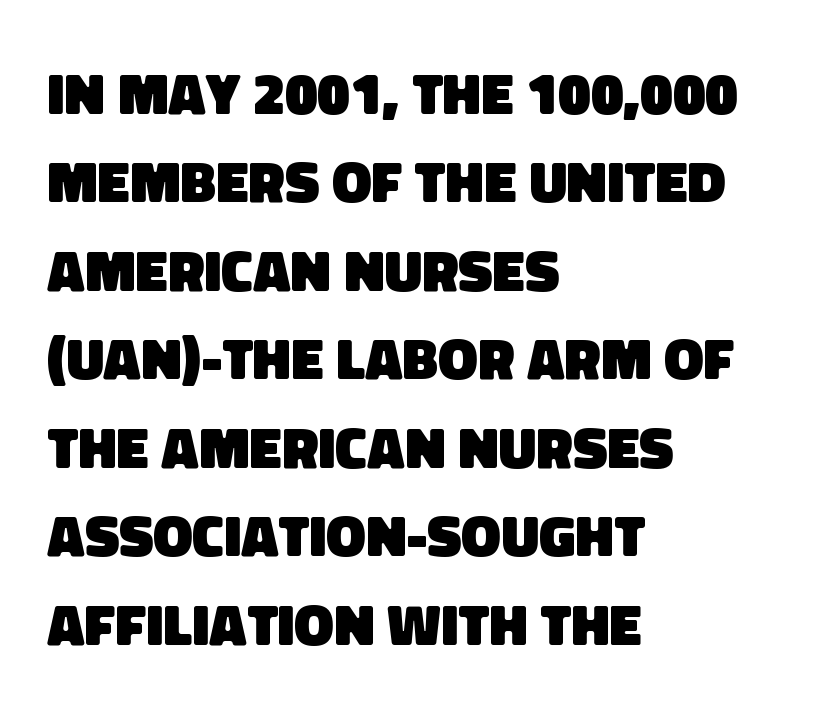
{"serif": "no", "bold": "yes", "weight": "heavy", "width": "normal", "stroke_contrast": "low", "x_height": "large", "monospaced": "no", "underline": "no", "align": "left", "line_spacing": "normal", "line_spacing_ratio": 1.5, "letter_spacing": "normal", "letter_spacing_em": 0.0, "glyph_px": 59}
